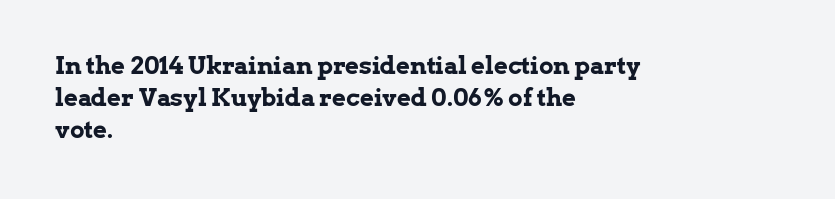
{"italic": "no", "bold": "yes", "underline": "no", "align": "left", "line_spacing": "normal", "line_spacing_ratio": 1.33, "letter_spacing": "normal", "letter_spacing_em": 0.0, "glyph_px": 24}
